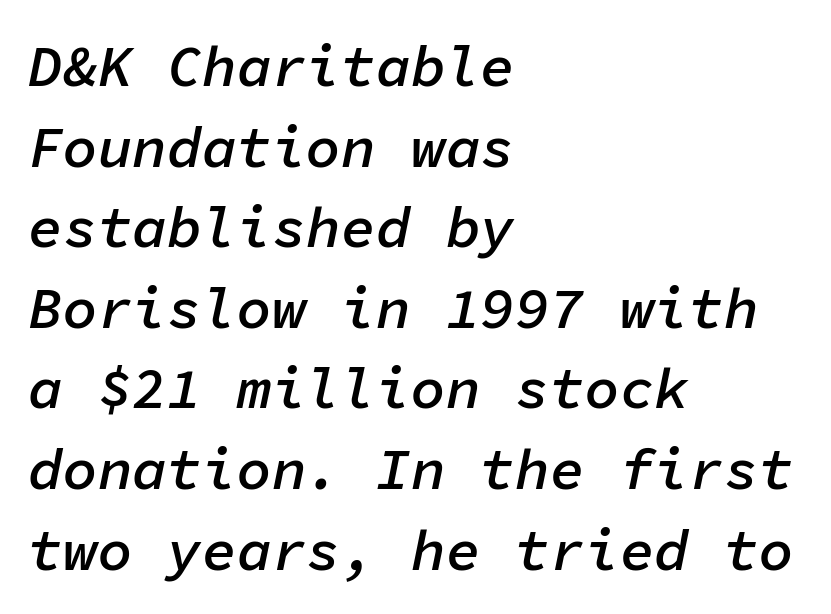
{"italic": "yes", "lean": "right", "slant_degrees": 11, "bold": "semi", "weight": "semibold", "width": "normal", "stroke_contrast": "low", "x_height": "medium", "monospaced": "yes", "underline": "no", "align": "left", "line_spacing": "normal", "line_spacing_ratio": 1.39, "letter_spacing": "normal", "letter_spacing_em": 0.0, "glyph_px": 58}
